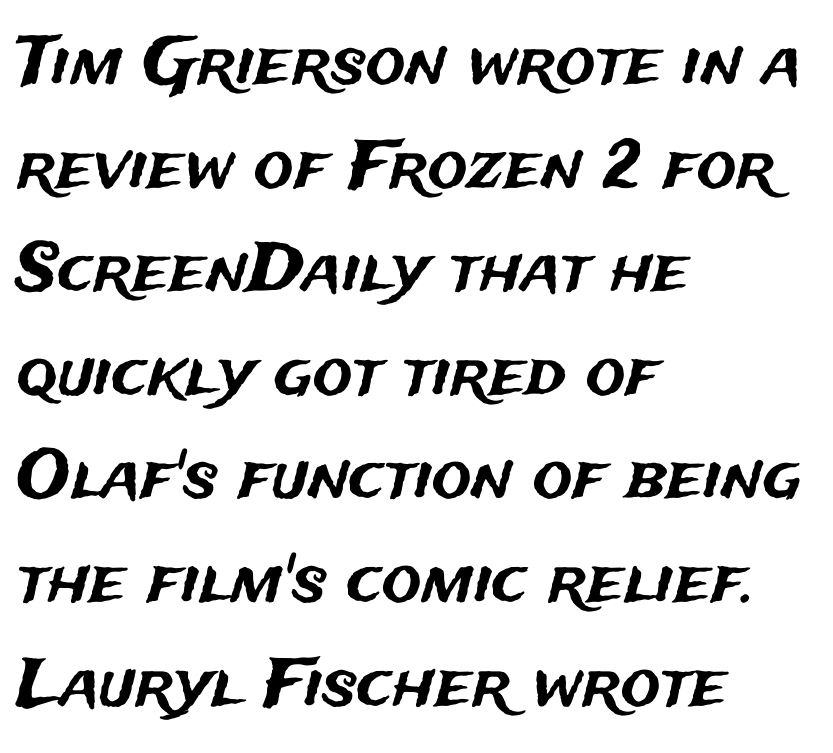
Q: Is the text italic (slanted)? A: Yes.
Q: Is the typeface a serif or a sans-serif typeface? A: Sans-serif.
Q: Is the text underlined? A: No.
Q: How is the paragraph aligned? A: Left-aligned.
Q: Is the spacing between letters normal or unusually wide? A: Normal.
Q: Is the spacing between lines tight, normal or loose? A: Normal.
Q: Width (condensed, normal, or wide)? A: Normal.
Q: Stroke contrast? A: Medium.
Q: x-height? A: Medium.
Q: Monospaced? A: No.
